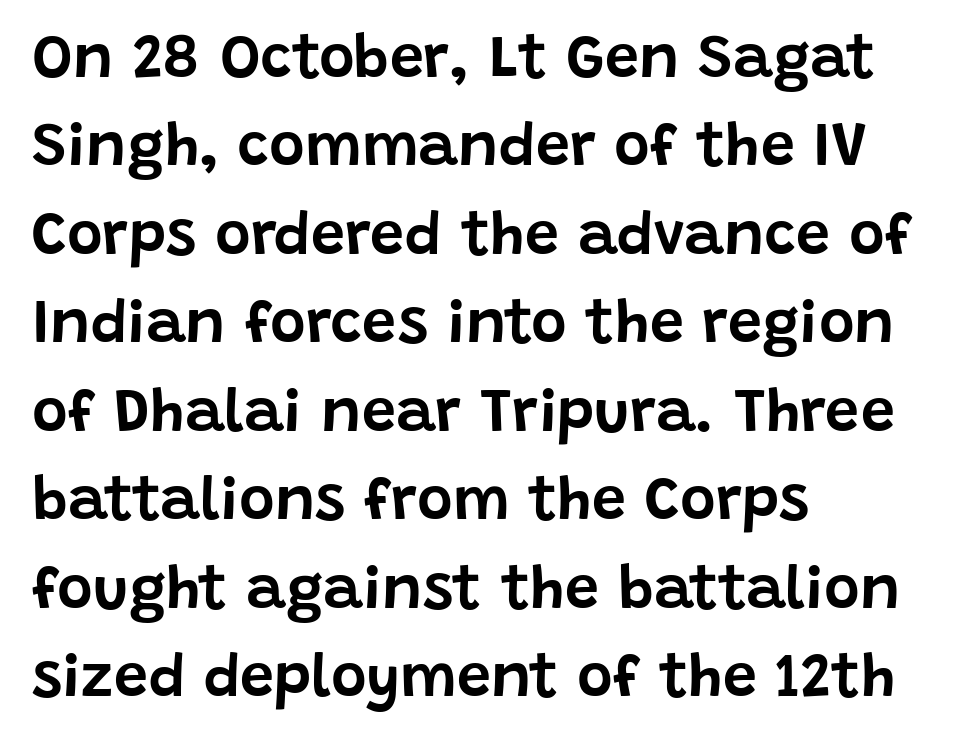
The image shows 61 px sans-serif type, upright; set left-aligned, normal line spacing (1.45x), normal letter spacing, not underlined; low stroke contrast and a large x-height.
